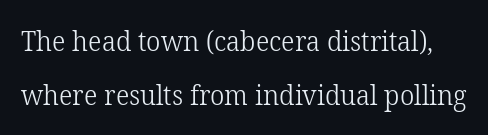
Q: Is the text bold? A: No.
Q: Is the text italic (slanted)? A: No, it is upright.
Q: Is the typeface a serif or a sans-serif typeface? A: Serif.
Q: Is the text underlined? A: No.
Q: Is the spacing between letters normal or unusually wide? A: Normal.
Q: Is the spacing between lines tight, normal or loose? A: Loose.
Q: Width (condensed, normal, or wide)? A: Normal.
Q: Stroke contrast? A: Low.
Q: x-height? A: Medium.
Q: Monospaced? A: No.
